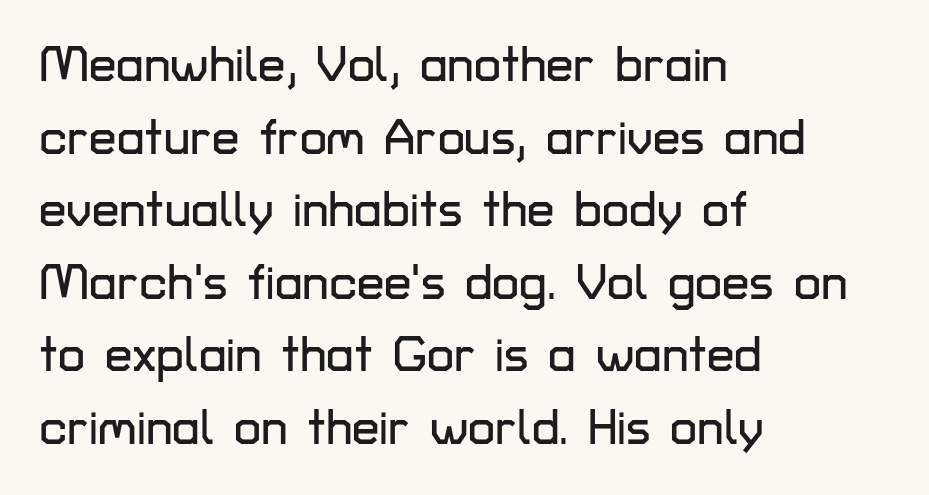
{"serif": "no", "italic": "no", "width": "normal", "stroke_contrast": "low", "x_height": "medium", "monospaced": "no", "underline": "no", "align": "left", "line_spacing": "normal", "line_spacing_ratio": 1.48, "letter_spacing": "normal", "letter_spacing_em": 0.0, "glyph_px": 49}
